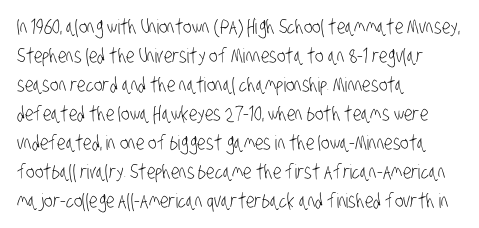
This is not heavy type; no bold has been used. The rag falls on the right side of this text block. Descenders hang freely into open space. What's the leading like? Ordinary, nothing unusual. Is the letter spacing exaggerated? No — it looks like the ordinary default.
